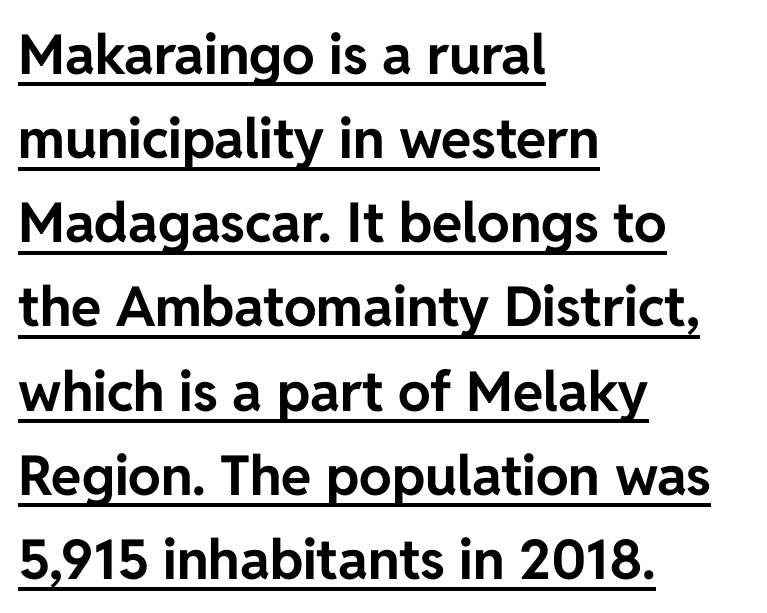
The image shows 55 px bold sans-serif type, upright; set left-aligned, normal line spacing (1.53x), normal letter spacing, underlined; low stroke contrast and a medium x-height.
